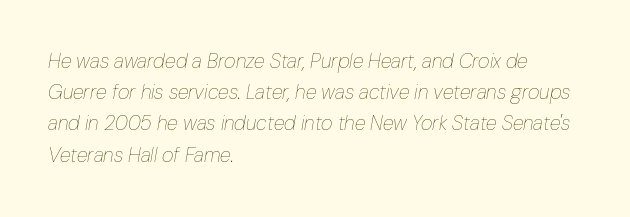
Q: Is the text bold? A: No.
Q: Is the text italic (slanted)? A: Yes, it leans right by about 10 degrees.
Q: Is the text underlined? A: No.
Q: How is the paragraph aligned? A: Left-aligned.
Q: Is the spacing between letters normal or unusually wide? A: Normal.
Q: Is the spacing between lines tight, normal or loose? A: Normal.
